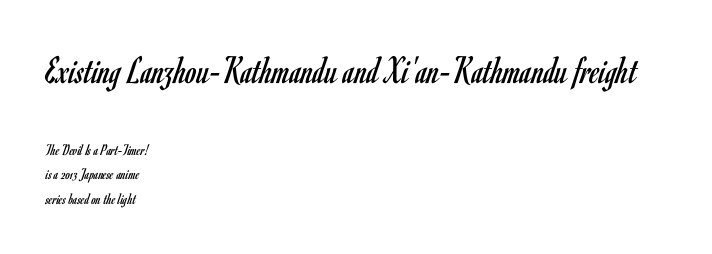
The space beneath each line is pristine and unruled. No extra tracking has been applied to these lines. Ink coverage per letter is moderate at most. The rendering shows plain stroke endings on the letterforms — a sans-serif design.
